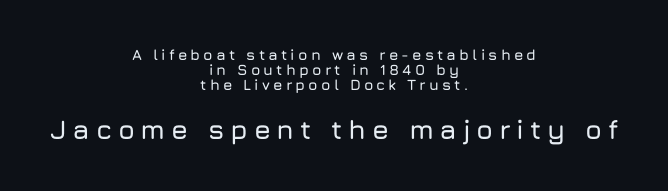
Typesetter's note — lower block bumped up in size, upper block left smaller. Line spacing here is tight. Caption: expanded tracking, letters set apart. The gap between lines stays unmarked. It's the straight-up-and-down kind of type.
